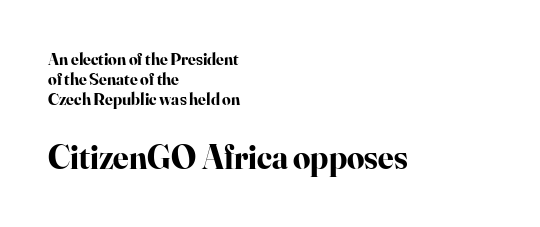
Q: Is the text bold? A: Yes.
Q: Is the text italic (slanted)? A: No, it is upright.
Q: Is the typeface a serif or a sans-serif typeface? A: Serif.
Q: Is the text underlined? A: No.
Q: How is the paragraph aligned? A: Left-aligned.
Q: Is the spacing between letters normal or unusually wide? A: Normal.
Q: Which block of text is set in a larger size, the first (top) or the second (bottom)? A: The second (bottom) one.
Q: Width (condensed, normal, or wide)? A: Normal.
Q: Stroke contrast? A: High.
Q: x-height? A: Small.
Q: Monospaced? A: No.
